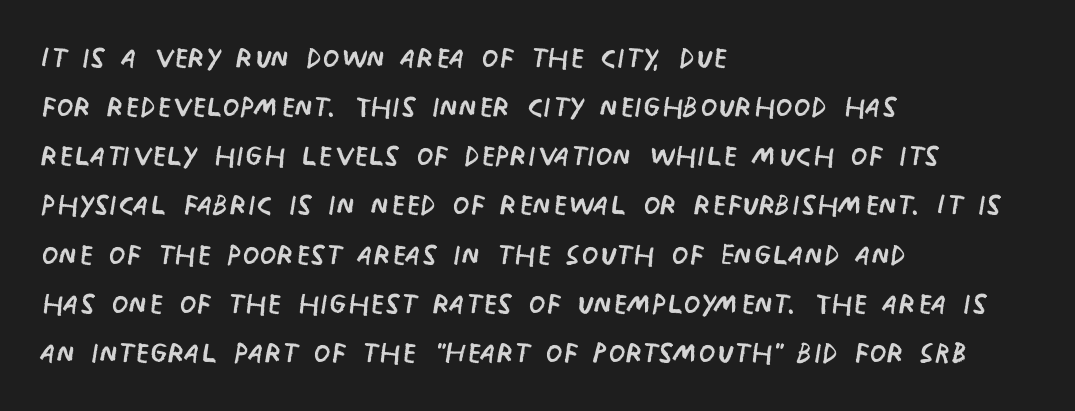
The image shows 39 px regular-weight, condensed sans-serif type; set left-aligned, normal line spacing (1.26x), normal letter spacing, not underlined; low stroke contrast and a large x-height.
